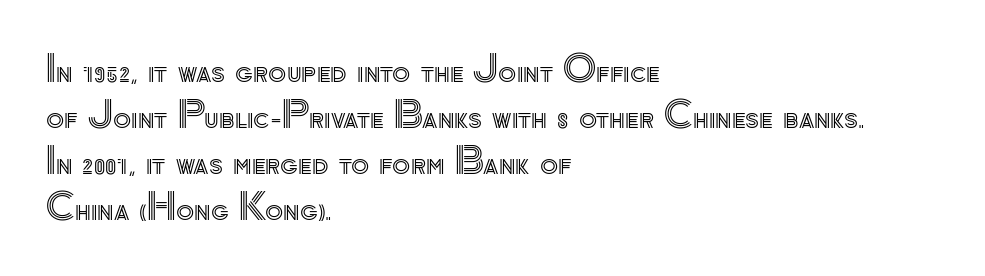
{"italic": "no", "width": "normal", "x_height": "small", "monospaced": "no", "underline": "no", "align": "left", "line_spacing_ratio": 1.24, "letter_spacing": "normal", "letter_spacing_em": 0.0, "glyph_px": 37}
